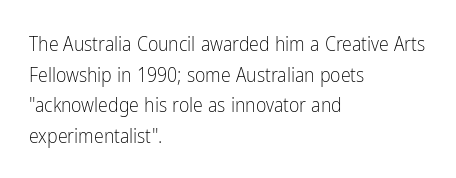
If you drew a line through each stem, it would be perfectly vertical. Students, observe: this is what conventionally led text looks like. Alignment: flush left. Decoration check: the copy has no underline.
